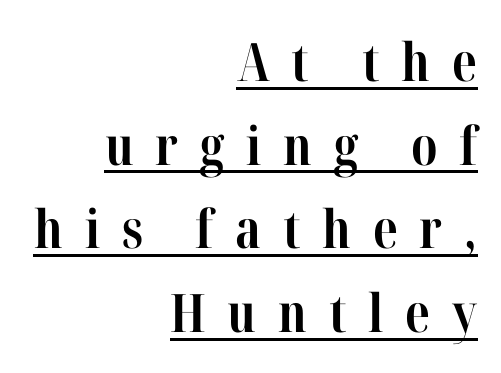
Q: Is the text bold? A: Yes.
Q: Is the text italic (slanted)? A: No, it is upright.
Q: Is the typeface a serif or a sans-serif typeface? A: Serif.
Q: Is the text underlined? A: Yes.
Q: How is the paragraph aligned? A: Right-aligned.
Q: Is the spacing between letters normal or unusually wide? A: Unusually wide.
Q: Is the spacing between lines tight, normal or loose? A: Normal.
Q: Width (condensed, normal, or wide)? A: Condensed.
Q: Stroke contrast? A: High.
Q: x-height? A: Medium.
Q: Monospaced? A: No.
